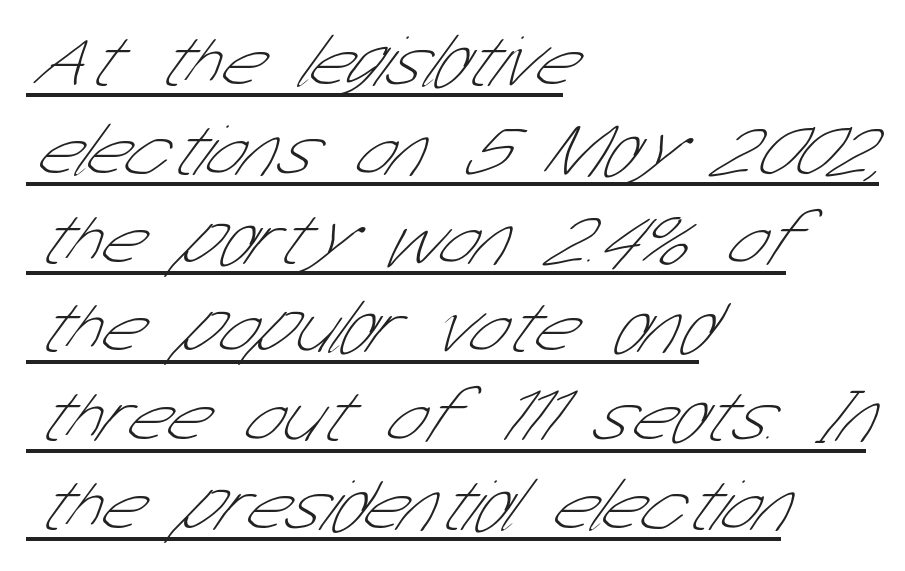
{"serif": "no", "bold": "no", "weight": "thin", "width": "condensed", "stroke_contrast": "low", "x_height": "medium", "monospaced": "no", "underline": "yes", "align": "left", "line_spacing_ratio": 1.2, "letter_spacing": "normal", "letter_spacing_em": 0.0, "glyph_px": 74}
